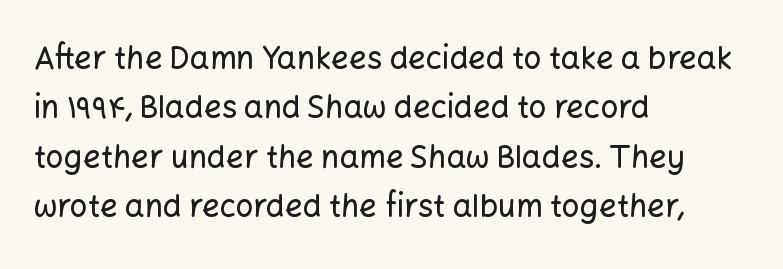
The specimen omits any rule beneath the text block's lines. Letterform terminals end flat and unadorned throughout the passage. Looks like regular typesetting: each glyph gets only the width it needs. How are the letters spaced? Ordinarily, with no added tracking. Line beginnings align vertically; line endings do not.
